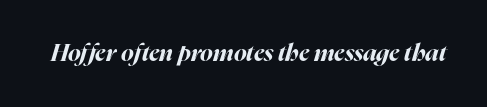
{"italic": "yes", "lean": "right", "slant_degrees": 16, "bold": "yes", "underline": "no", "letter_spacing": "normal", "letter_spacing_em": 0.0, "glyph_px": 24}
